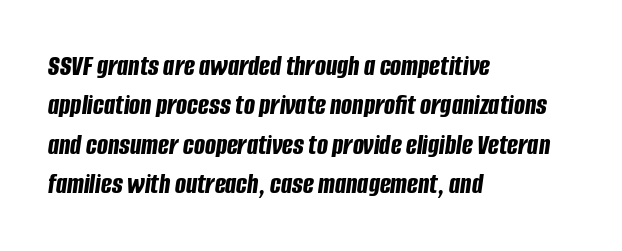
Q: Is the text bold? A: Yes.
Q: Is the text italic (slanted)? A: Yes, it leans right by about 8 degrees.
Q: Is the text underlined? A: No.
Q: How is the paragraph aligned? A: Left-aligned.
Q: Is the spacing between letters normal or unusually wide? A: Normal.
Q: Is the spacing between lines tight, normal or loose? A: Normal.
Q: Width (condensed, normal, or wide)? A: Condensed.
Q: Stroke contrast? A: Low.
Q: x-height? A: Large.
Q: Monospaced? A: No.
